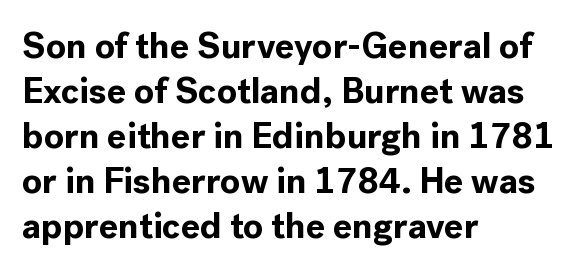
{"serif": "no", "italic": "no", "bold": "yes", "weight": "bold", "width": "normal", "x_height": "medium", "monospaced": "no", "underline": "no", "align": "left", "line_spacing": "normal", "line_spacing_ratio": 1.25, "letter_spacing": "normal", "letter_spacing_em": 0.0, "glyph_px": 36}
